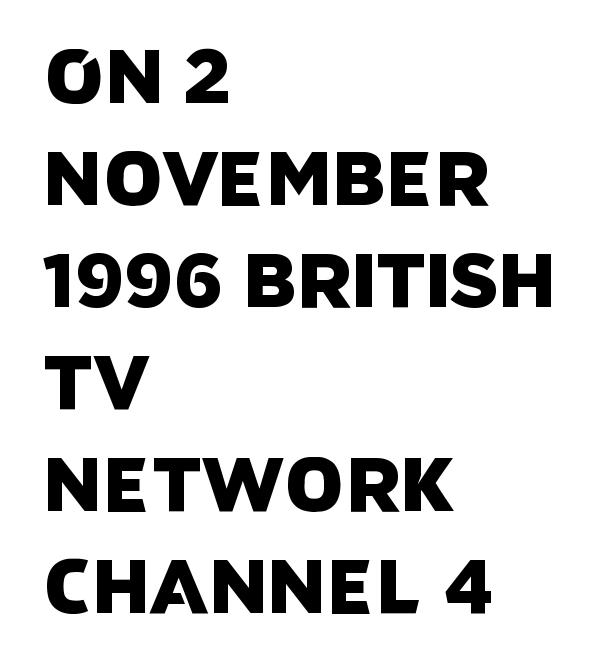
The line-height multiplier appears to be the usual default. Here the glyphs are tracked normally, forming tight word shapes. Plain, unruled lines of type. The face used here is a sans, in the tradition of grotesques and geometrics. Each letter keeps its own natural width here, so spacing adapts to shape. The passage is arranged the way most books set body copy — flush left.
